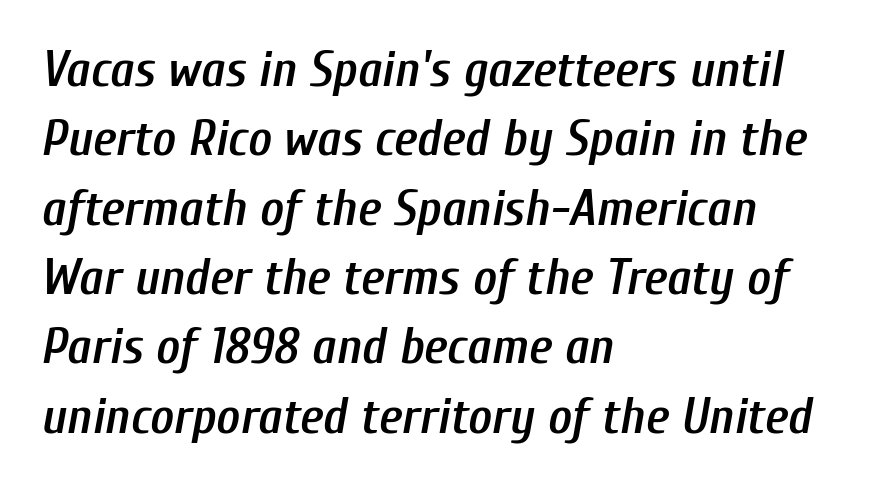
The image shows 51 px semibold, condensed type, italic (leaning right); set left-aligned, normal line spacing (1.36x), normal letter spacing, not underlined; low stroke contrast and a medium x-height.
